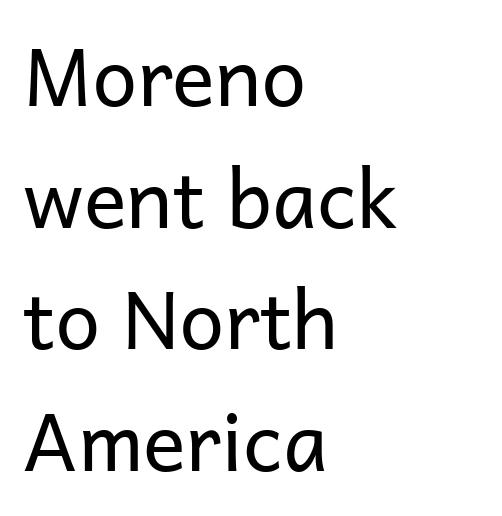
Nothing heavy about these letters — not bold at all. Varying glyph widths throughout — classic text-font behaviour. In terms of leading, this rendering sits right in the middle. The passage shown is typeset with a sans-serif family.
